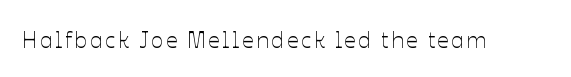
Honestly, there is no underline to notice here at all. This is roman type, the default non-slanted kind. Weight: not bold — regular or lighter.
